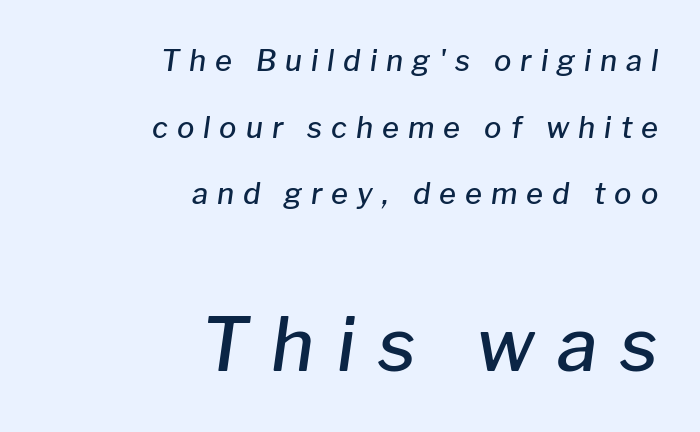
{"italic": "yes", "lean": "right", "slant_degrees": 8, "bold": "semi", "weight": "semibold", "width": "normal", "stroke_contrast": "low", "x_height": "medium", "monospaced": "no", "underline": "no", "align": "right", "line_spacing": "loose", "line_spacing_ratio": 2.3, "letter_spacing": "wide", "letter_spacing_em": 0.31, "larger_block": "second", "size_ratio": 2.52, "glyph_px": 73}
